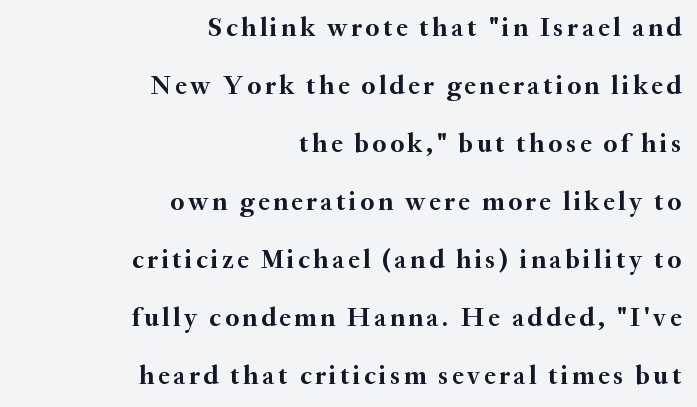
{"italic": "no", "bold": "yes", "underline": "no", "align": "right", "line_spacing": "loose", "line_spacing_ratio": 2.23, "glyph_px": 26}
